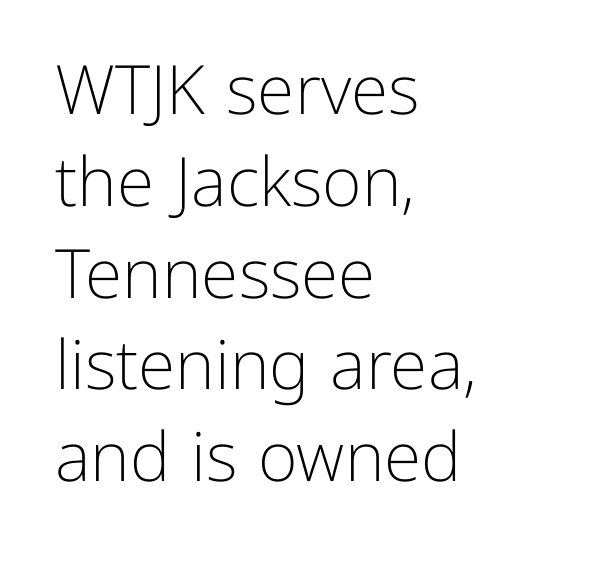
Q: Is the text bold? A: No.
Q: Is the text italic (slanted)? A: No, it is upright.
Q: Is the typeface a serif or a sans-serif typeface? A: Sans-serif.
Q: Is the text underlined? A: No.
Q: How is the paragraph aligned? A: Left-aligned.
Q: Is the spacing between letters normal or unusually wide? A: Normal.
Q: Is the spacing between lines tight, normal or loose? A: Normal.
Q: Width (condensed, normal, or wide)? A: Normal.
Q: Stroke contrast? A: Low.
Q: x-height? A: Medium.
Q: Monospaced? A: No.
